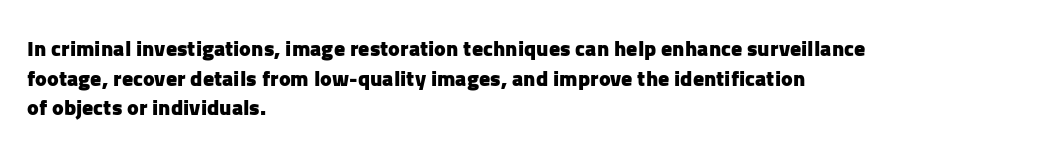
Caption: standard tracking, unaltered. Bold? Absolutely — the strokes are thick and heavy. Where is the straight margin? On the left. The line-height multiplier appears to be the usual default. Underlining? Definitely not there. Upright lettering throughout.
